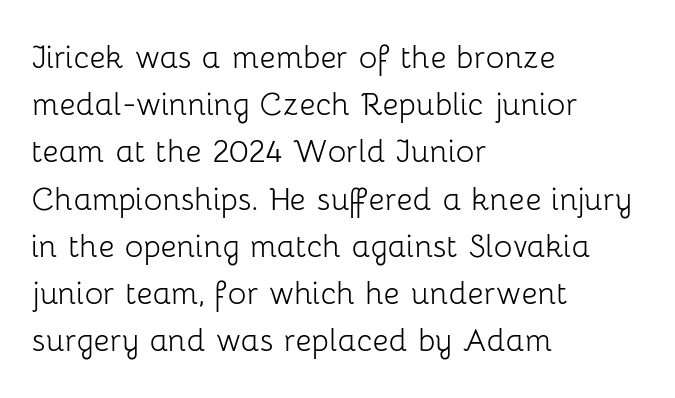
Quick note: not italic, upright. The text block is weighted toward the left margin, trailing off unevenly rightward. Compared with a typical body face, this is equally light or lighter still. There is no visible air inserted between adjacent glyphs. Letterform terminals end flat and unadorned throughout the passage. Underlining? Definitely not there.
